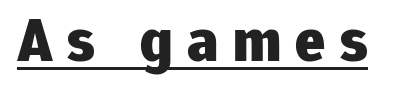
A continuous stroke trails under the words, as in a hyperlink. Tall strokes in this sample are plumb rather than angled. Observe the absence of serifs on each vertical stroke in this sample. Letter spacing: wide. Do the characters align in a grid? No, the font is proportional. Weight: bold.
